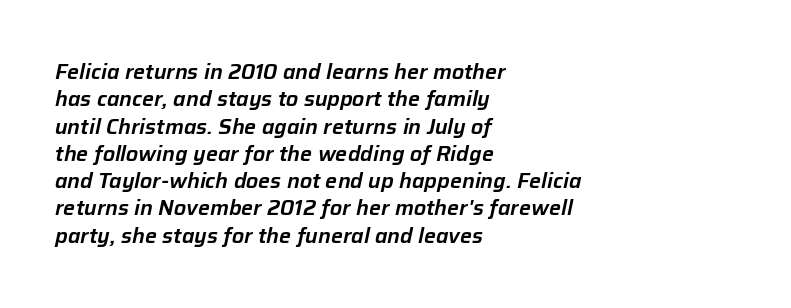
{"italic": "yes", "lean": "right", "slant_degrees": 12, "underline": "no", "align": "left", "line_spacing": "normal", "line_spacing_ratio": 1.3, "letter_spacing": "normal", "letter_spacing_em": 0.0, "glyph_px": 21}
